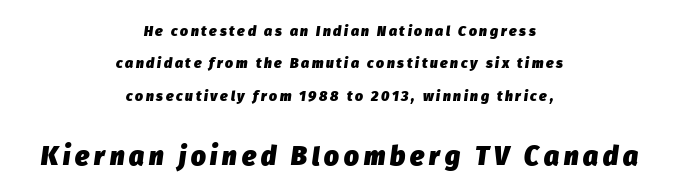
{"italic": "yes", "lean": "right", "slant_degrees": 8, "bold": "yes", "underline": "no", "align": "center", "line_spacing": "loose", "line_spacing_ratio": 2.31, "larger_block": "second", "size_ratio": 1.86, "glyph_px": 26}
